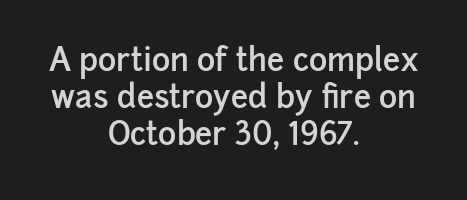
Q: Is the text bold? A: Semi-bold.
Q: Is the text italic (slanted)? A: No, it is upright.
Q: Is the typeface a serif or a sans-serif typeface? A: Sans-serif.
Q: Is the text underlined? A: No.
Q: How is the paragraph aligned? A: Centered.
Q: Is the spacing between letters normal or unusually wide? A: Normal.
Q: Width (condensed, normal, or wide)? A: Normal.
Q: Stroke contrast? A: Low.
Q: x-height? A: Medium.
Q: Monospaced? A: No.
